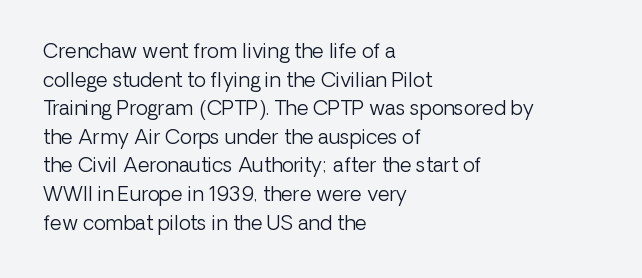
{"italic": "no", "bold": "no", "underline": "no", "align": "left", "line_spacing": "normal", "line_spacing_ratio": 1.43, "letter_spacing": "normal", "letter_spacing_em": 0.0, "glyph_px": 20}
